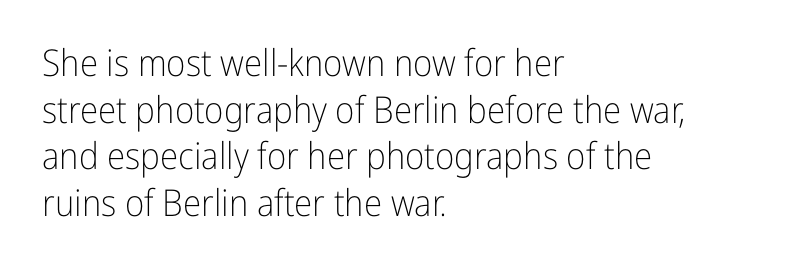
The image shows 37 px light, condensed sans-serif type, upright; set left-aligned, normal line spacing (1.26x), normal letter spacing, not underlined; low stroke contrast and a medium x-height.
